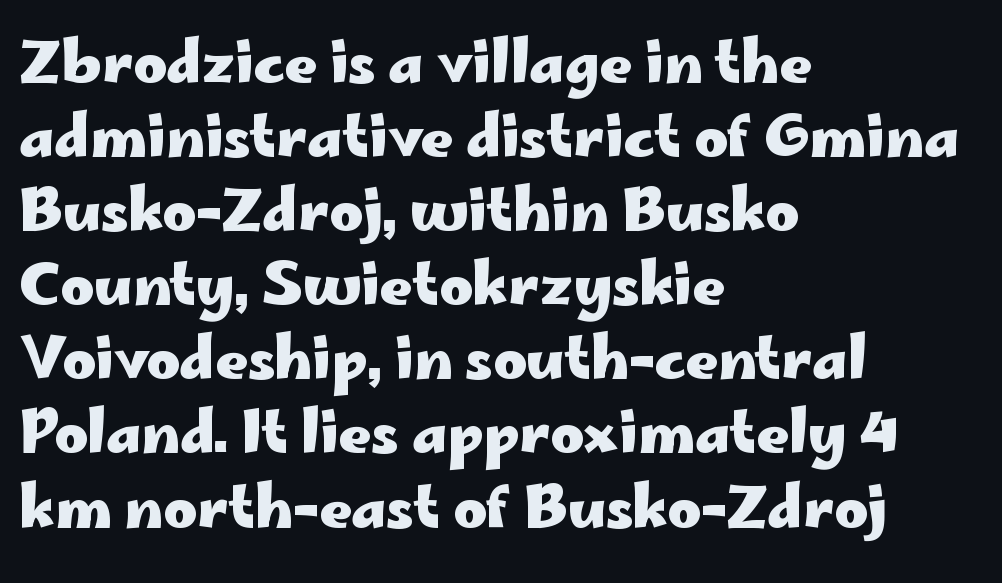
The text was rendered using a sans face with plain stroke endings. You could not count columns in this text — the font is proportionally spaced. The letters sit at their default tracking, neither squeezed nor spread. You'd pick this weight for a headline — it's a proper bold.
